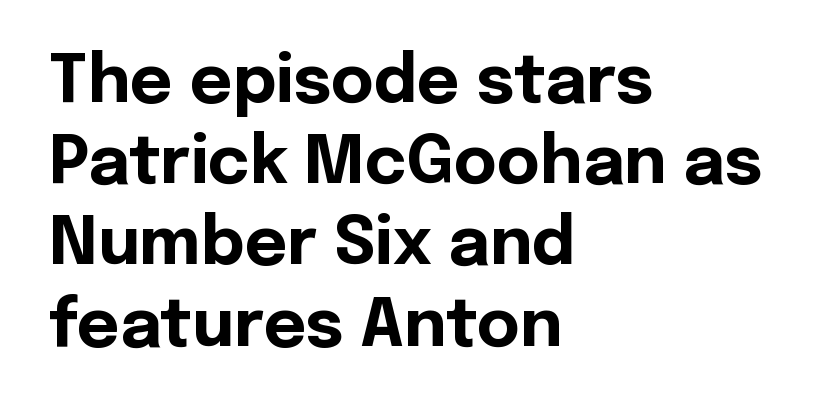
{"serif": "no", "italic": "no", "bold": "yes", "weight": "bold", "width": "normal", "x_height": "medium", "monospaced": "no", "underline": "no", "align": "left", "line_spacing_ratio": 1.23, "letter_spacing": "normal", "letter_spacing_em": 0.0, "glyph_px": 66}
